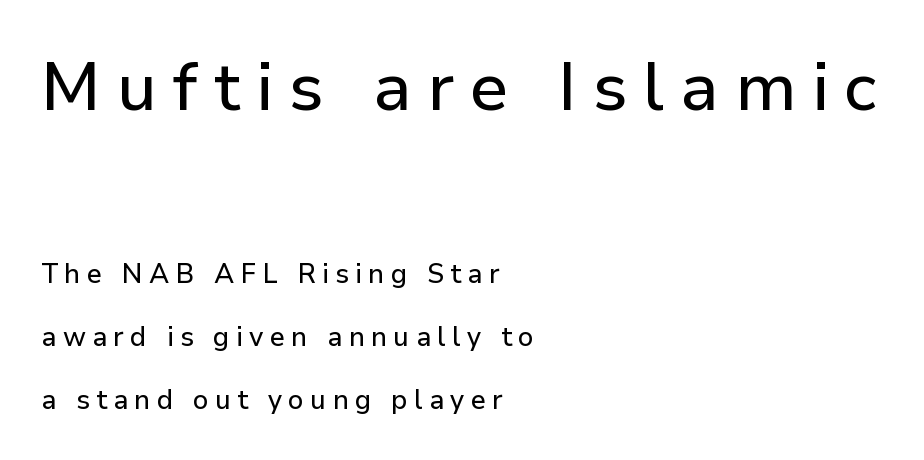
Reading down the column, the eye jumps a long way to each next line. Nope, no serifs anywhere on these letters. This sample has the flowing, uneven cadence of proportional lettering. Ascenders rise straight up at ninety degrees.
